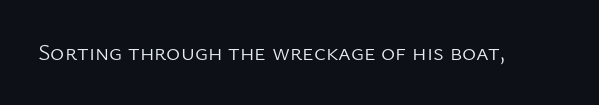
Only glyphs here, with clear space below each row. Notice how the stems are strictly vertical — no italics here. Between one letter and the next there's only the usual sliver of space. Is this a heavy cut? Hardly; it is regular or lighter.
